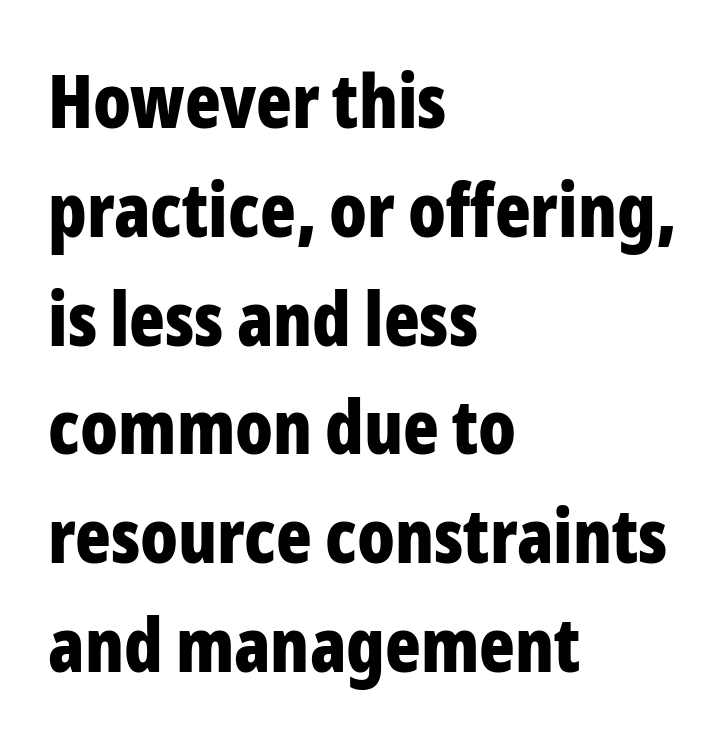
Q: Is the text bold? A: Yes.
Q: Is the text italic (slanted)? A: No, it is upright.
Q: Is the typeface a serif or a sans-serif typeface? A: Sans-serif.
Q: Is the text underlined? A: No.
Q: How is the paragraph aligned? A: Left-aligned.
Q: Is the spacing between letters normal or unusually wide? A: Normal.
Q: Is the spacing between lines tight, normal or loose? A: Normal.
Q: Width (condensed, normal, or wide)? A: Condensed.
Q: Stroke contrast? A: Low.
Q: x-height? A: Medium.
Q: Monospaced? A: No.
